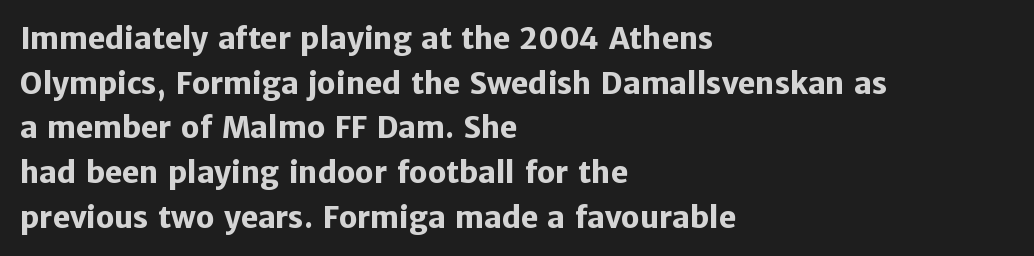
The image shows 29 px heavy sans-serif type, upright; set left-aligned, normal line spacing (1.54x), normal letter spacing, not underlined; low stroke contrast and a medium x-height.
